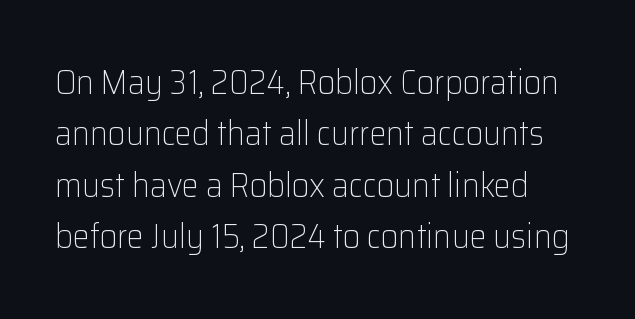
{"serif": "no", "italic": "no", "bold": "no", "weight": "light", "width": "normal", "stroke_contrast": "low", "x_height": "medium", "monospaced": "no", "underline": "no", "line_spacing": "normal", "line_spacing_ratio": 1.51, "letter_spacing": "normal", "letter_spacing_em": 0.0, "glyph_px": 34}
